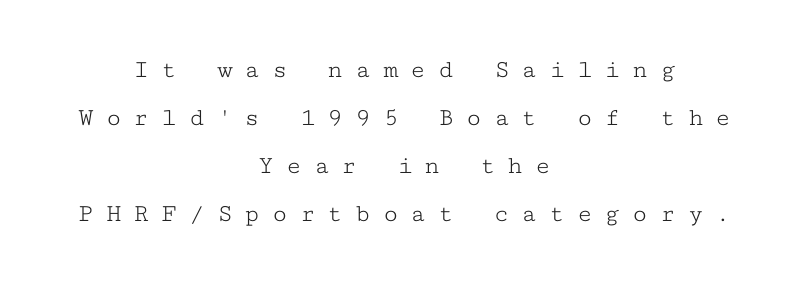
Notice how the stems are strictly vertical — no italics here. The horizontal fit of the characters is loose and conspicuously gappy. Glance below the letters and you will spot only blank space. Stems and bowls with no extra thickness — not bold.
